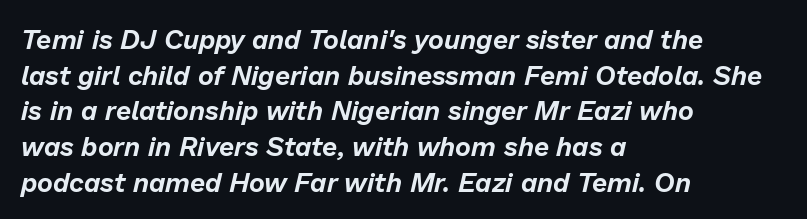
The letters are slanted; this is an italic face. Plain, unruled lines of type. The letterforms sit shoulder to shoulder at normal distance. Reading down the block, your eye returns to a fixed left position each line. Vertically, the passage feels balanced, rows spaced as you'd expect.
